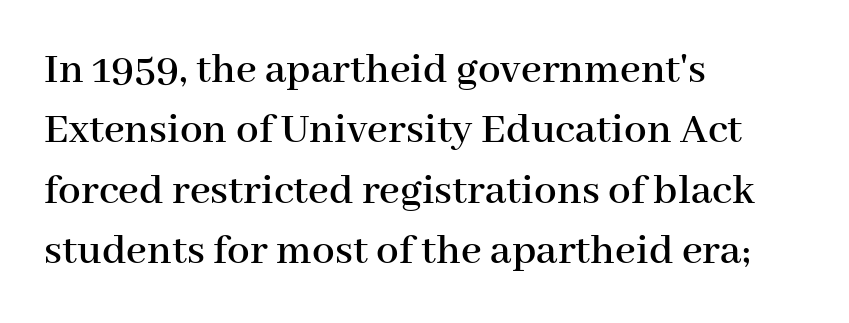
Q: Is the text italic (slanted)? A: No, it is upright.
Q: Is the typeface a serif or a sans-serif typeface? A: Serif.
Q: Is the text underlined? A: No.
Q: How is the paragraph aligned? A: Left-aligned.
Q: Is the spacing between letters normal or unusually wide? A: Normal.
Q: Is the spacing between lines tight, normal or loose? A: Normal.
Q: Width (condensed, normal, or wide)? A: Normal.
Q: Stroke contrast? A: High.
Q: x-height? A: Medium.
Q: Monospaced? A: No.
